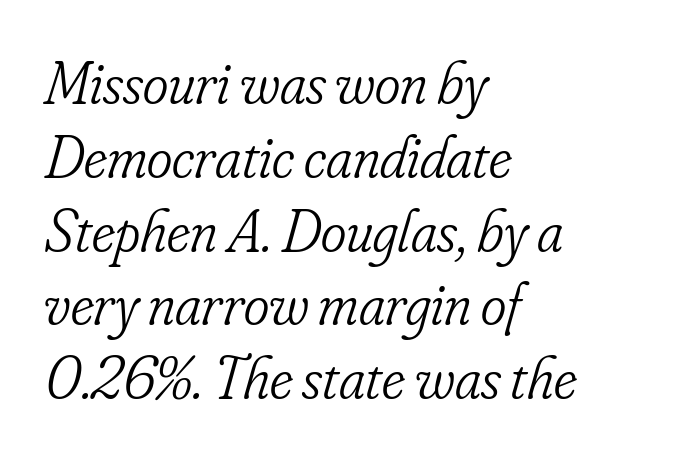
Italic: yes, the glyphs are oblique. A typesetter would call this proportional, since set widths differ per character. A serif font was chosen for this passage. Which margin do the lines hug? The left one — the right edge is uneven. A bare baseline throughout the passage. The strokes carry an ordinary text weight at most.
